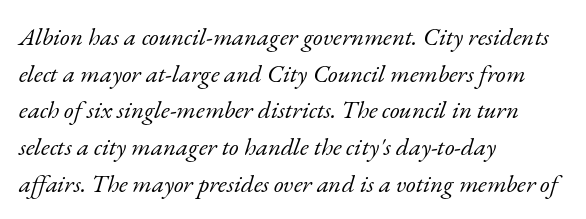
The image shows 25 px text type, italic (leaning right); set left-aligned, normal line spacing (1.47x), normal letter spacing, not underlined.
